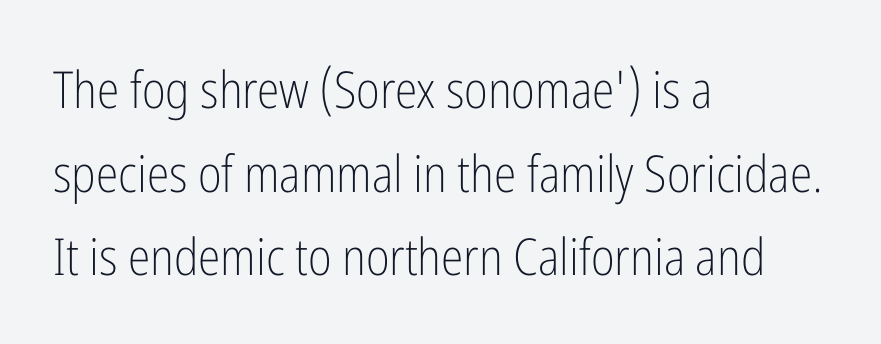
Q: Is the text bold? A: No.
Q: Is the text italic (slanted)? A: No, it is upright.
Q: Is the typeface a serif or a sans-serif typeface? A: Sans-serif.
Q: Is the text underlined? A: No.
Q: How is the paragraph aligned? A: Left-aligned.
Q: Is the spacing between letters normal or unusually wide? A: Normal.
Q: Is the spacing between lines tight, normal or loose? A: Normal.
Q: Width (condensed, normal, or wide)? A: Condensed.
Q: Stroke contrast? A: Low.
Q: x-height? A: Medium.
Q: Monospaced? A: No.
